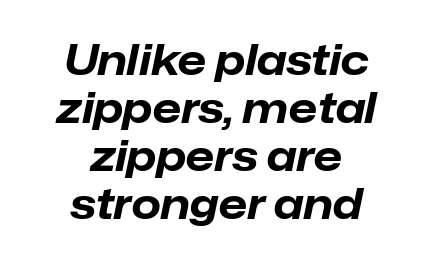
Q: Is the text bold? A: Yes.
Q: Is the text italic (slanted)? A: Yes, it leans right by about 12 degrees.
Q: Is the text underlined? A: No.
Q: How is the paragraph aligned? A: Centered.
Q: Is the spacing between letters normal or unusually wide? A: Normal.
Q: Is the spacing between lines tight, normal or loose? A: Tight.
Q: Width (condensed, normal, or wide)? A: Normal.
Q: Stroke contrast? A: Low.
Q: x-height? A: Medium.
Q: Monospaced? A: No.
